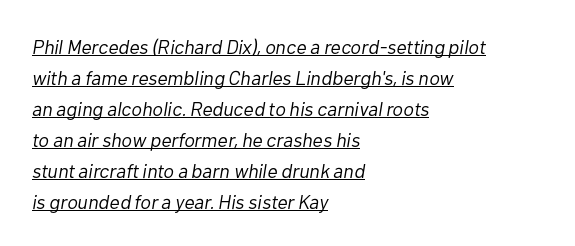
Q: Is the text bold? A: No.
Q: Is the text italic (slanted)? A: Yes, it leans right by about 10 degrees.
Q: Is the text underlined? A: Yes.
Q: How is the paragraph aligned? A: Left-aligned.
Q: Is the spacing between letters normal or unusually wide? A: Normal.
Q: Is the spacing between lines tight, normal or loose? A: Normal.
